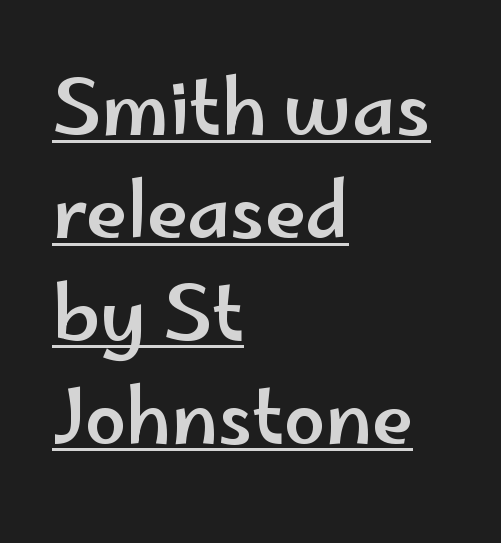
Successive baselines arrive at the customary interval. What stands out about the letter spacing? Nothing — it is the standard amount. Horizontal alignment here is leftward, the default for most running prose. The letters stand straight up with perfectly vertical stems.
